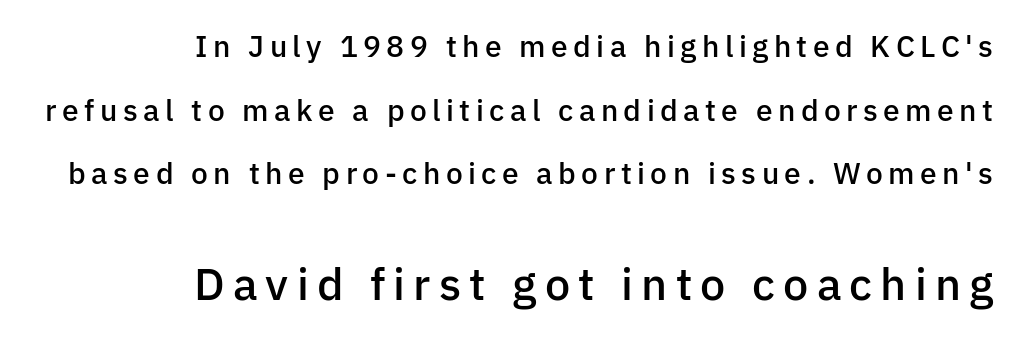
{"serif": "no", "italic": "no", "bold": "semi", "weight": "semibold", "width": "normal", "stroke_contrast": "low", "x_height": "medium", "monospaced": "no", "underline": "no", "align": "right", "line_spacing": "loose", "line_spacing_ratio": 2.12, "larger_block": "second", "size_ratio": 1.5, "glyph_px": 45}
